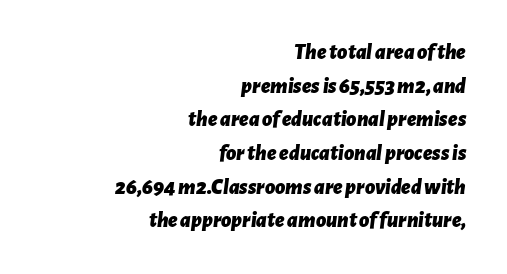
{"italic": "yes", "lean": "right", "slant_degrees": 7, "bold": "yes", "underline": "no", "align": "right", "line_spacing": "normal", "line_spacing_ratio": 1.53, "letter_spacing": "normal", "letter_spacing_em": 0.0, "glyph_px": 22}
